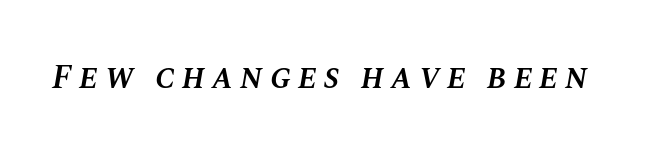
{"italic": "yes", "lean": "right", "slant_degrees": 10, "bold": "semi", "weight": "semibold", "width": "normal", "stroke_contrast": "medium", "x_height": "large", "monospaced": "no", "underline": "no", "letter_spacing": "wide", "letter_spacing_em": 0.2, "glyph_px": 34}
